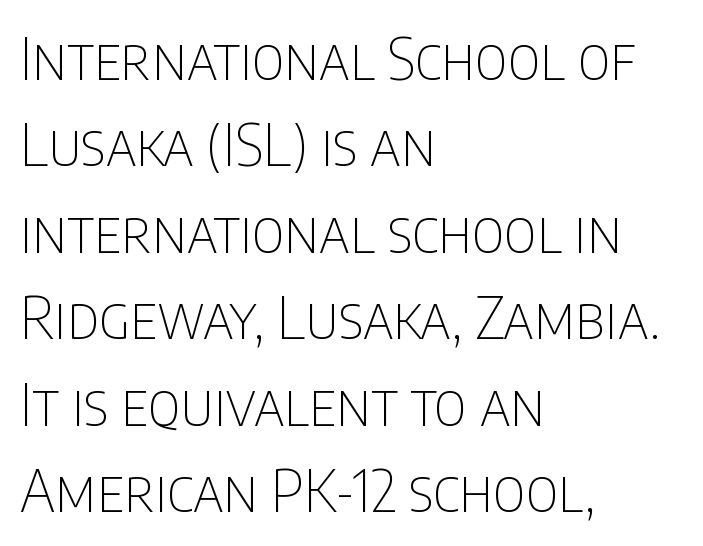
{"serif": "no", "italic": "no", "bold": "no", "weight": "thin", "width": "condensed", "stroke_contrast": "low", "x_height": "large", "monospaced": "no", "underline": "no", "align": "left", "line_spacing": "normal", "line_spacing_ratio": 1.49, "letter_spacing": "normal", "letter_spacing_em": 0.0, "glyph_px": 58}
